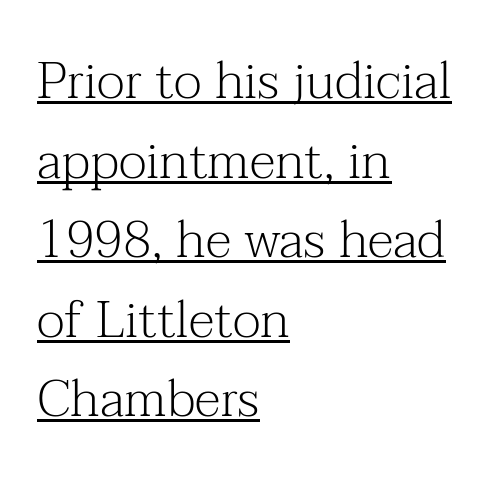
Q: Is the text bold? A: No.
Q: Is the text italic (slanted)? A: No, it is upright.
Q: Is the typeface a serif or a sans-serif typeface? A: Serif.
Q: Is the text underlined? A: Yes.
Q: How is the paragraph aligned? A: Left-aligned.
Q: Is the spacing between letters normal or unusually wide? A: Normal.
Q: Is the spacing between lines tight, normal or loose? A: Normal.
Q: Width (condensed, normal, or wide)? A: Normal.
Q: Stroke contrast? A: Medium.
Q: x-height? A: Medium.
Q: Monospaced? A: No.
